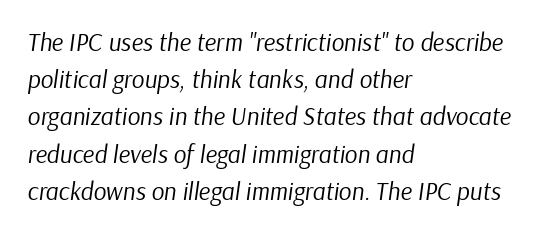
Q: Is the text bold? A: No.
Q: Is the text italic (slanted)? A: Yes, it leans right by about 9 degrees.
Q: Is the text underlined? A: No.
Q: How is the paragraph aligned? A: Left-aligned.
Q: Is the spacing between letters normal or unusually wide? A: Normal.
Q: Is the spacing between lines tight, normal or loose? A: Normal.
